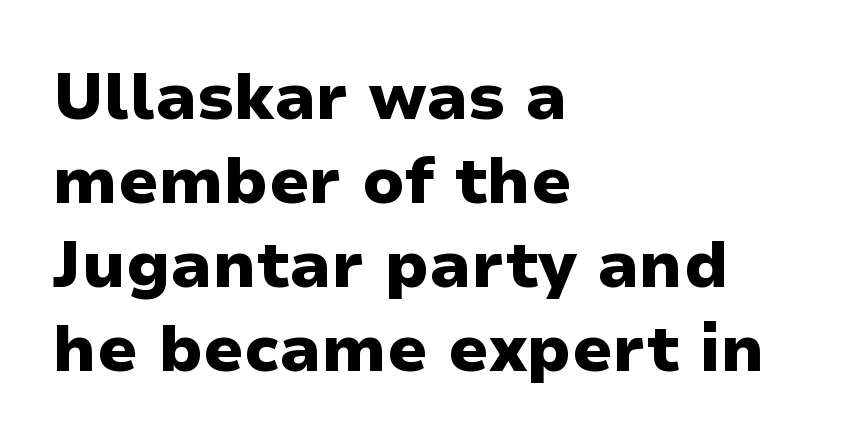
Q: Is the text bold? A: Yes.
Q: Is the text italic (slanted)? A: No, it is upright.
Q: Is the typeface a serif or a sans-serif typeface? A: Sans-serif.
Q: Is the text underlined? A: No.
Q: How is the paragraph aligned? A: Left-aligned.
Q: Is the spacing between letters normal or unusually wide? A: Normal.
Q: Is the spacing between lines tight, normal or loose? A: Normal.
Q: Width (condensed, normal, or wide)? A: Normal.
Q: Stroke contrast? A: Low.
Q: x-height? A: Medium.
Q: Monospaced? A: No.
